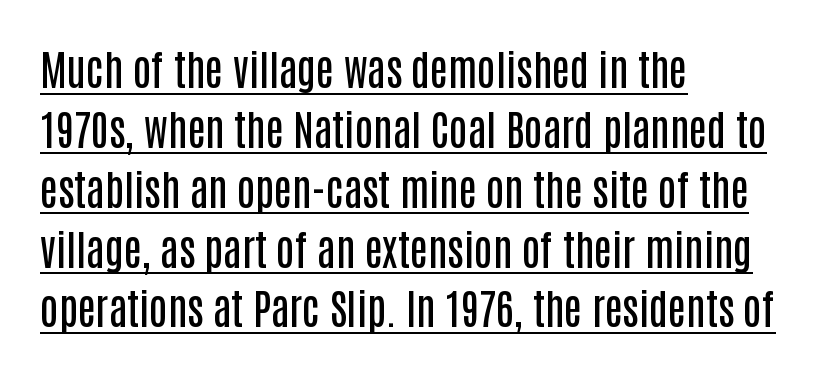
Q: Is the text bold? A: Semi-bold.
Q: Is the text italic (slanted)? A: No, it is upright.
Q: Is the typeface a serif or a sans-serif typeface? A: Sans-serif.
Q: Is the text underlined? A: Yes.
Q: How is the paragraph aligned? A: Left-aligned.
Q: Is the spacing between letters normal or unusually wide? A: Normal.
Q: Is the spacing between lines tight, normal or loose? A: Normal.
Q: Width (condensed, normal, or wide)? A: Condensed.
Q: Stroke contrast? A: Low.
Q: x-height? A: Large.
Q: Monospaced? A: No.
